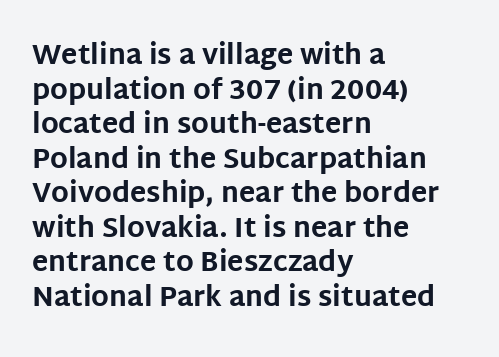
The image shows 27 px bold type, upright; set left-aligned, normal line spacing (1.28x), normal letter spacing, not underlined.
